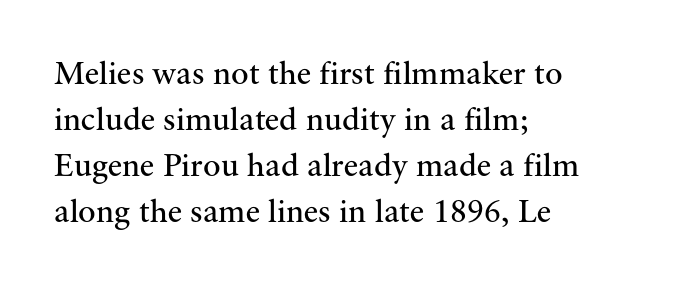
Q: Is the text bold? A: No.
Q: Is the text italic (slanted)? A: No, it is upright.
Q: Is the typeface a serif or a sans-serif typeface? A: Serif.
Q: Is the text underlined? A: No.
Q: How is the paragraph aligned? A: Left-aligned.
Q: Is the spacing between letters normal or unusually wide? A: Normal.
Q: Is the spacing between lines tight, normal or loose? A: Normal.
Q: Width (condensed, normal, or wide)? A: Normal.
Q: Stroke contrast? A: Medium.
Q: x-height? A: Small.
Q: Monospaced? A: No.
